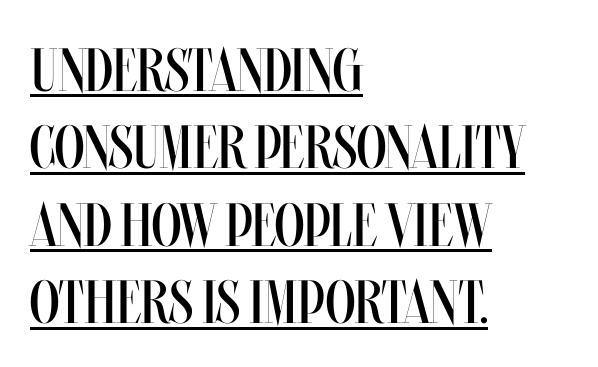
Q: Is the text bold? A: No.
Q: Is the text italic (slanted)? A: No, it is upright.
Q: Is the text underlined? A: Yes.
Q: How is the paragraph aligned? A: Left-aligned.
Q: Is the spacing between letters normal or unusually wide? A: Normal.
Q: Is the spacing between lines tight, normal or loose? A: Normal.
Q: Width (condensed, normal, or wide)? A: Condensed.
Q: Stroke contrast? A: Medium.
Q: x-height? A: Large.
Q: Monospaced? A: No.
